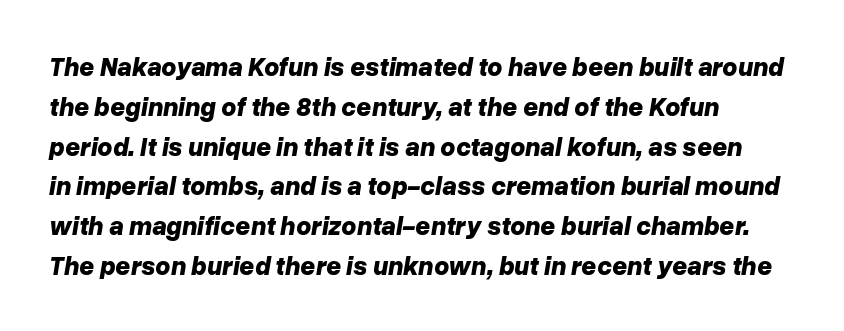
{"italic": "yes", "lean": "right", "slant_degrees": 10, "bold": "yes", "underline": "no", "align": "left", "line_spacing": "normal", "line_spacing_ratio": 1.53, "letter_spacing": "normal", "letter_spacing_em": 0.0, "glyph_px": 26}
